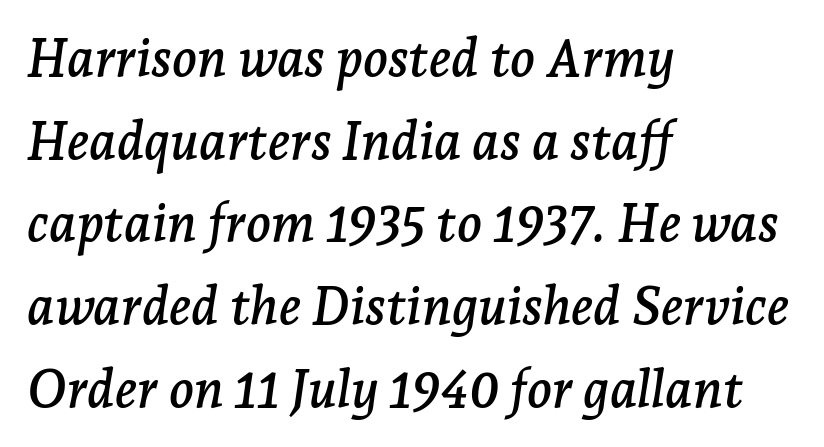
Q: Is the text italic (slanted)? A: Yes, it leans right by about 7 degrees.
Q: Is the typeface a serif or a sans-serif typeface? A: Serif.
Q: Is the text underlined? A: No.
Q: How is the paragraph aligned? A: Left-aligned.
Q: Is the spacing between letters normal or unusually wide? A: Normal.
Q: Is the spacing between lines tight, normal or loose? A: Normal.
Q: Width (condensed, normal, or wide)? A: Normal.
Q: Stroke contrast? A: Low.
Q: x-height? A: Medium.
Q: Monospaced? A: No.
